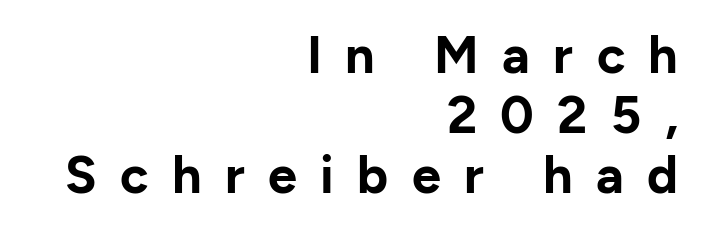
Posture: straight, roman, zero tilt. The passage is arranged like a letterhead date or caption credit — flush right. Proportional: the letters do not fall into vertical columns. The rendering uses a small line-height, squeezing the rows. Students, this is bold: see how much ink each stroke carries.
